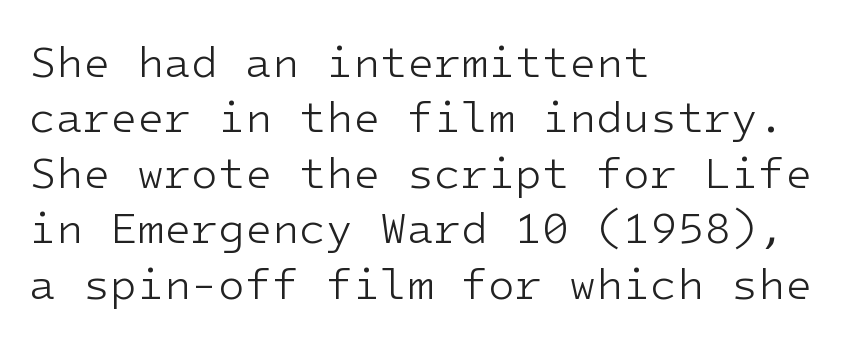
Q: Is the text bold? A: No.
Q: Is the text italic (slanted)? A: No, it is upright.
Q: Is the typeface a serif or a sans-serif typeface? A: Sans-serif.
Q: Is the text underlined? A: No.
Q: How is the paragraph aligned? A: Left-aligned.
Q: Is the spacing between letters normal or unusually wide? A: Normal.
Q: Is the spacing between lines tight, normal or loose? A: Normal.
Q: Width (condensed, normal, or wide)? A: Normal.
Q: Stroke contrast? A: Low.
Q: x-height? A: Medium.
